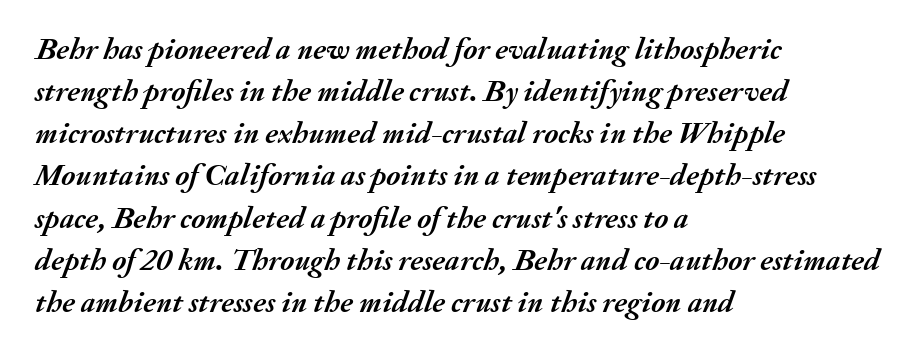
Q: Is the text bold? A: Yes.
Q: Is the text italic (slanted)? A: Yes, it leans right by about 20 degrees.
Q: Is the text underlined? A: No.
Q: How is the paragraph aligned? A: Left-aligned.
Q: Is the spacing between letters normal or unusually wide? A: Normal.
Q: Is the spacing between lines tight, normal or loose? A: Normal.
Q: Width (condensed, normal, or wide)? A: Normal.
Q: Stroke contrast? A: Medium.
Q: x-height? A: Small.
Q: Monospaced? A: No.
